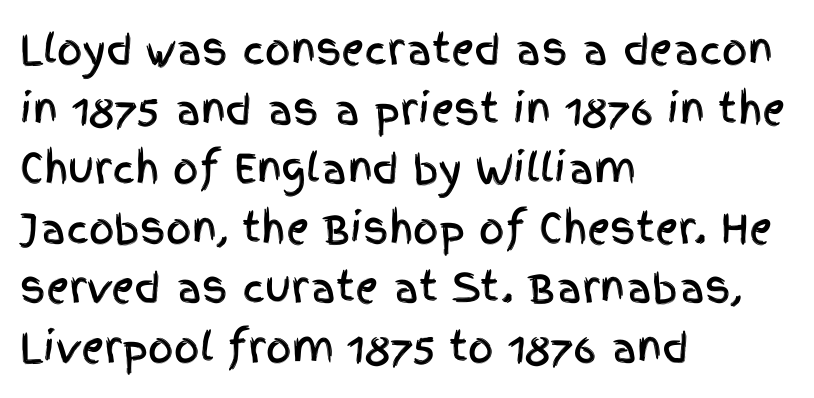
{"serif": "no", "italic": "no", "width": "condensed", "x_height": "large", "monospaced": "no", "underline": "no", "align": "left", "line_spacing": "normal", "line_spacing_ratio": 1.49, "letter_spacing": "normal", "letter_spacing_em": 0.0, "glyph_px": 40}
